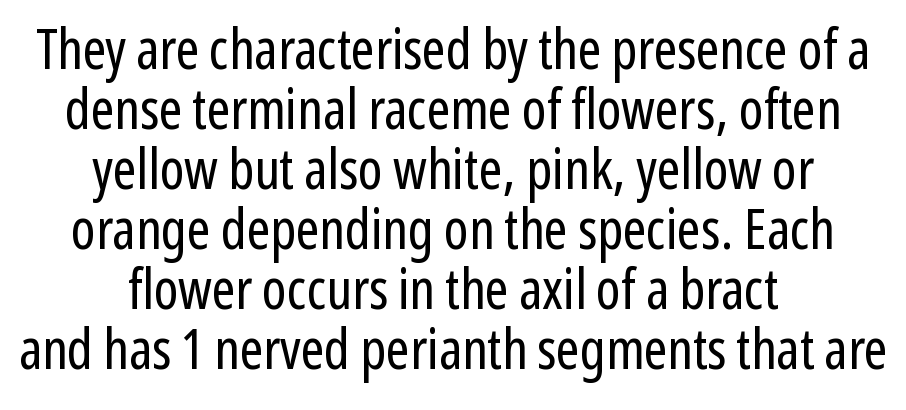
Q: Is the text bold? A: No.
Q: Is the text italic (slanted)? A: No, it is upright.
Q: Is the typeface a serif or a sans-serif typeface? A: Sans-serif.
Q: Is the text underlined? A: No.
Q: How is the paragraph aligned? A: Centered.
Q: Is the spacing between letters normal or unusually wide? A: Normal.
Q: Is the spacing between lines tight, normal or loose? A: Tight.
Q: Width (condensed, normal, or wide)? A: Condensed.
Q: Stroke contrast? A: Low.
Q: x-height? A: Medium.
Q: Monospaced? A: No.
